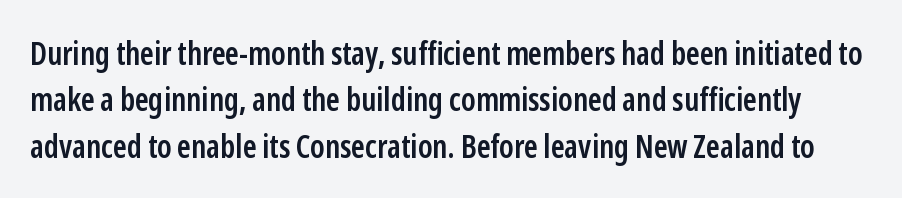
{"serif": "no", "italic": "no", "bold": "semi", "weight": "semibold", "width": "condensed", "stroke_contrast": "low", "x_height": "medium", "monospaced": "no", "underline": "no", "line_spacing": "normal", "line_spacing_ratio": 1.45, "letter_spacing": "normal", "letter_spacing_em": 0.0, "glyph_px": 32}
